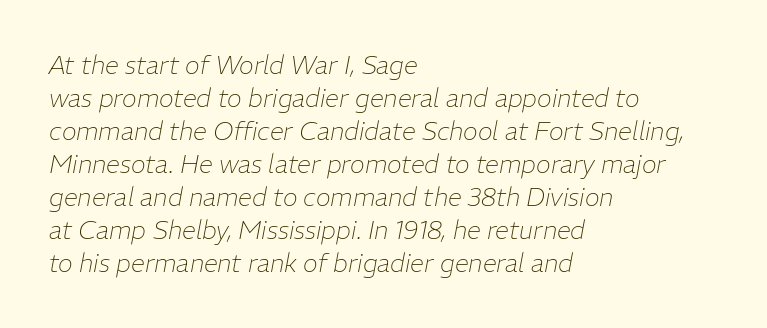
Q: Is the text bold? A: No.
Q: Is the text italic (slanted)? A: Yes, it leans right by about 11 degrees.
Q: Is the text underlined? A: No.
Q: How is the paragraph aligned? A: Left-aligned.
Q: Is the spacing between letters normal or unusually wide? A: Normal.
Q: Is the spacing between lines tight, normal or loose? A: Normal.
